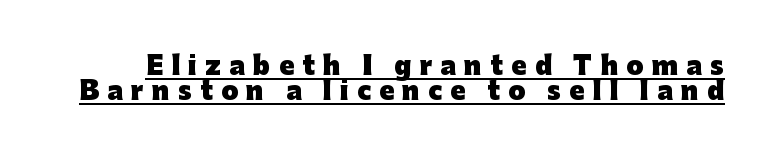
The image shows 25 px bold type, upright; set tight line spacing (0.99x), unusually wide letter spacing (+0.33 em), underlined.
